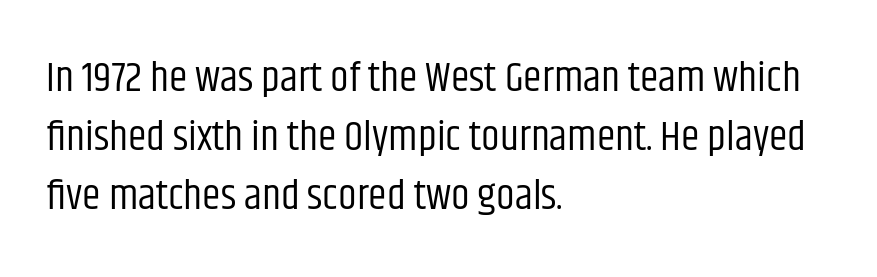
Q: Is the text bold? A: No.
Q: Is the text italic (slanted)? A: No, it is upright.
Q: Is the typeface a serif or a sans-serif typeface? A: Sans-serif.
Q: Is the text underlined? A: No.
Q: How is the paragraph aligned? A: Left-aligned.
Q: Is the spacing between letters normal or unusually wide? A: Normal.
Q: Is the spacing between lines tight, normal or loose? A: Normal.
Q: Width (condensed, normal, or wide)? A: Condensed.
Q: Stroke contrast? A: Low.
Q: x-height? A: Large.
Q: Monospaced? A: No.
